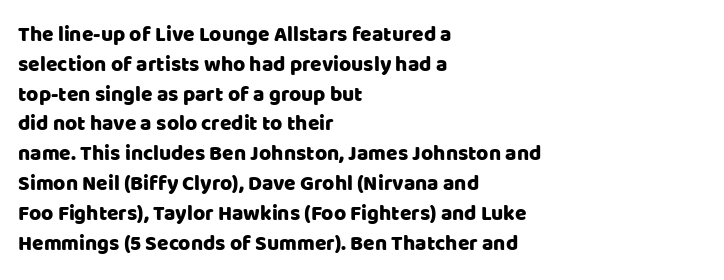
Q: Is the text italic (slanted)? A: No, it is upright.
Q: Is the text underlined? A: No.
Q: How is the paragraph aligned? A: Left-aligned.
Q: Is the spacing between letters normal or unusually wide? A: Normal.
Q: Is the spacing between lines tight, normal or loose? A: Normal.
